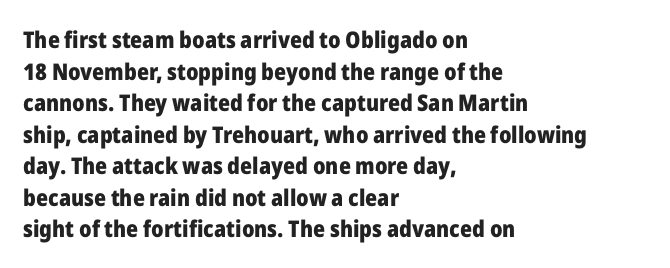
One glance says typical: line gaps are just what's usual. The letters stand upright; this is a roman face. These lines stack with their left ends in a neat column. Bold? Absolutely — the strokes are thick and heavy.
